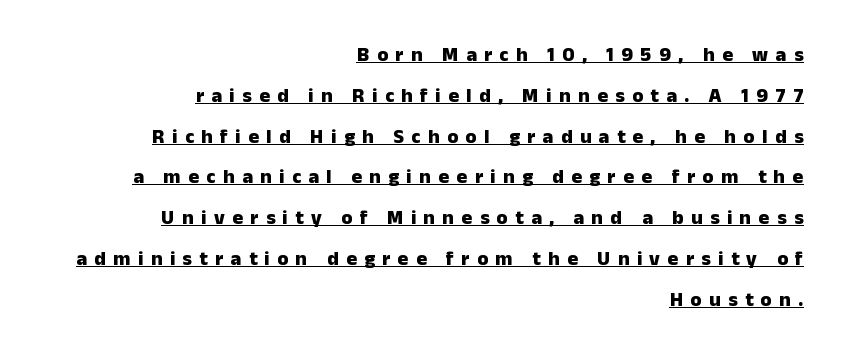
The image shows 20 px bold type, upright; set right-aligned, loose line spacing (2.04x), unusually wide letter spacing (+0.37 em), underlined.
